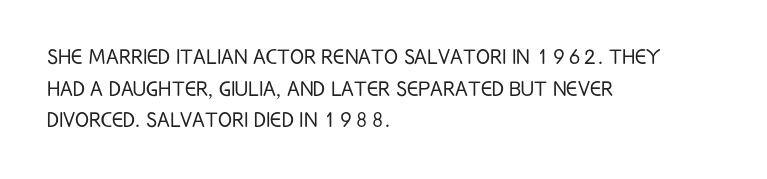
Q: Is the text bold? A: No.
Q: Is the text italic (slanted)? A: No, it is upright.
Q: Is the text underlined? A: No.
Q: How is the paragraph aligned? A: Left-aligned.
Q: Is the spacing between letters normal or unusually wide? A: Normal.
